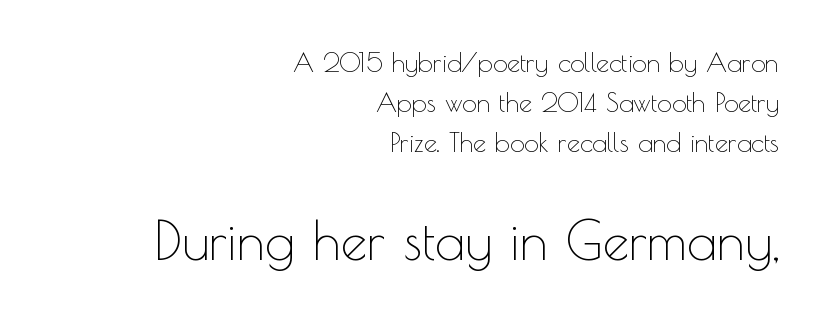
Q: Is the text bold? A: No.
Q: Is the text italic (slanted)? A: No, it is upright.
Q: Is the typeface a serif or a sans-serif typeface? A: Sans-serif.
Q: Is the text underlined? A: No.
Q: How is the paragraph aligned? A: Right-aligned.
Q: Is the spacing between letters normal or unusually wide? A: Normal.
Q: Is the spacing between lines tight, normal or loose? A: Normal.
Q: Which block of text is set in a larger size, the first (top) or the second (bottom)? A: The second (bottom) one.
Q: Width (condensed, normal, or wide)? A: Normal.
Q: x-height? A: Small.
Q: Monospaced? A: No.
